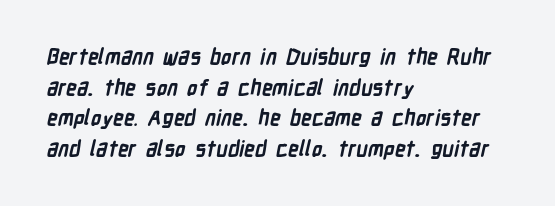
{"bold": "yes", "underline": "no", "align": "left", "line_spacing": "normal", "line_spacing_ratio": 1.46, "letter_spacing": "normal", "letter_spacing_em": 0.0, "glyph_px": 21}
